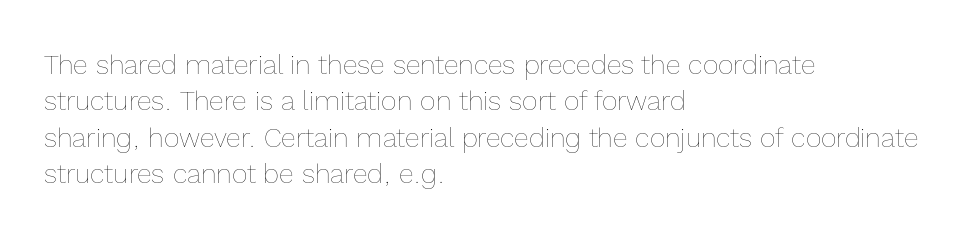
Q: Is the text bold? A: No.
Q: Is the text italic (slanted)? A: No, it is upright.
Q: Is the text underlined? A: No.
Q: How is the paragraph aligned? A: Left-aligned.
Q: Is the spacing between letters normal or unusually wide? A: Normal.
Q: Is the spacing between lines tight, normal or loose? A: Normal.
